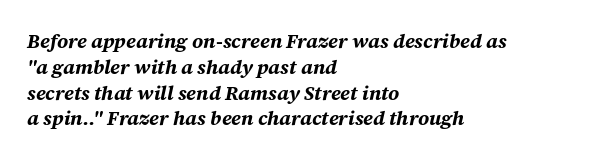
The image shows 20 px bold type, italic (leaning right); set left-aligned, normal line spacing (1.29x), normal letter spacing, not underlined.
